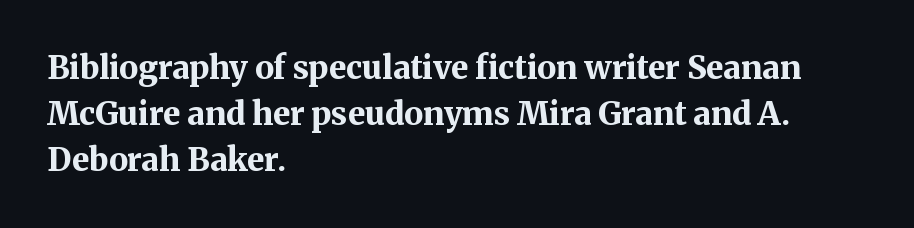
Compared with an ordinary text face, these strokes are far heavier — a full bold. Does extra space separate the letters? No, they use regular spacing. Ordinary non-slanted type is in use. Underline: absent. Unlike a clean sans, this face finishes its strokes with serifs.
